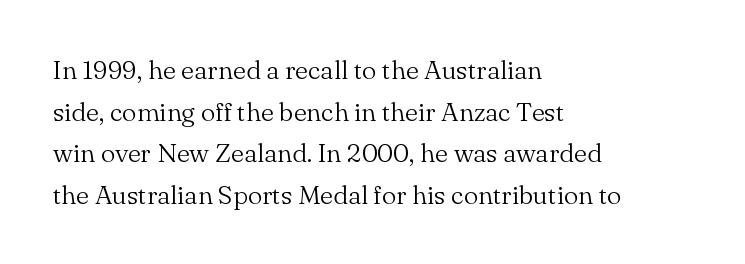
Q: Is the text bold? A: No.
Q: Is the text italic (slanted)? A: No, it is upright.
Q: Is the text underlined? A: No.
Q: How is the paragraph aligned? A: Left-aligned.
Q: Is the spacing between letters normal or unusually wide? A: Normal.
Q: Is the spacing between lines tight, normal or loose? A: Normal.
